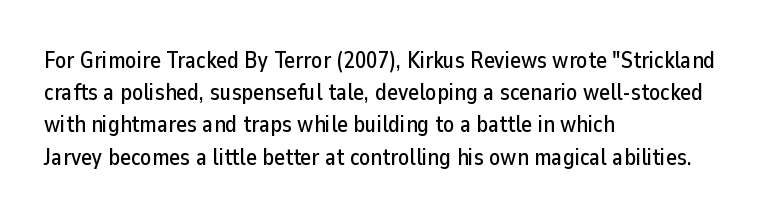
Does the leading feel generous? No, just average. The paragraph shown leans on its left margin. The string is rendered with underlining switched off. Here the glyphs are tracked normally, forming tight word shapes. The font's upright variant was chosen for this text.
